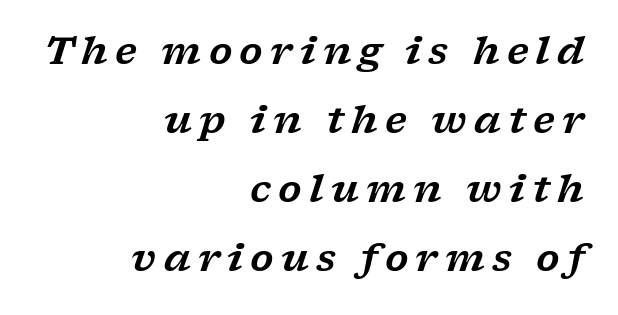
Q: Is the text italic (slanted)? A: Yes, it leans right by about 17 degrees.
Q: Is the typeface a serif or a sans-serif typeface? A: Serif.
Q: Is the text underlined? A: No.
Q: How is the paragraph aligned? A: Right-aligned.
Q: Width (condensed, normal, or wide)? A: Wide.
Q: Stroke contrast? A: Low.
Q: x-height? A: Medium.
Q: Monospaced? A: No.
